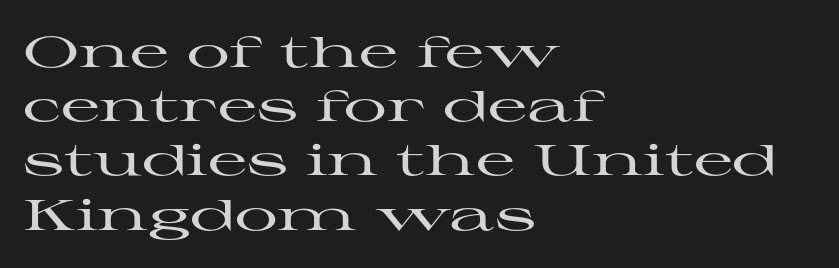
The image shows 43 px wide serif type, upright; set left-aligned, normal line spacing (1.26x), normal letter spacing, not underlined; high stroke contrast and a medium x-height.
